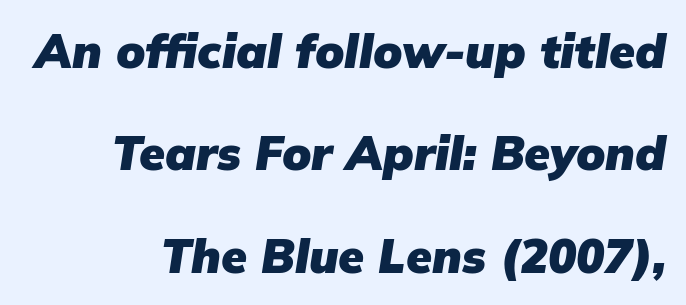
Q: Is the text bold? A: Yes.
Q: Is the text italic (slanted)? A: Yes, it leans right by about 9 degrees.
Q: Is the text underlined? A: No.
Q: How is the paragraph aligned? A: Right-aligned.
Q: Is the spacing between letters normal or unusually wide? A: Normal.
Q: Is the spacing between lines tight, normal or loose? A: Loose.
Q: Width (condensed, normal, or wide)? A: Normal.
Q: Stroke contrast? A: Low.
Q: x-height? A: Medium.
Q: Monospaced? A: No.
